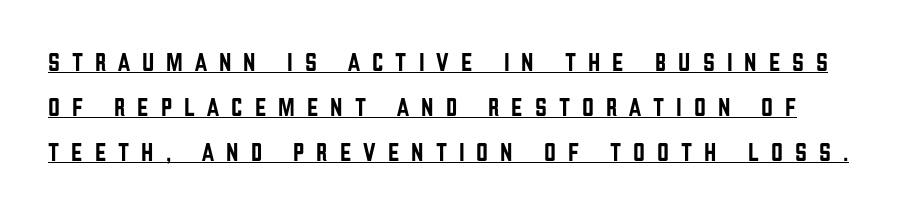
{"italic": "no", "underline": "yes", "line_spacing_ratio": 1.73, "letter_spacing": "wide", "letter_spacing_em": 0.46, "glyph_px": 26}
